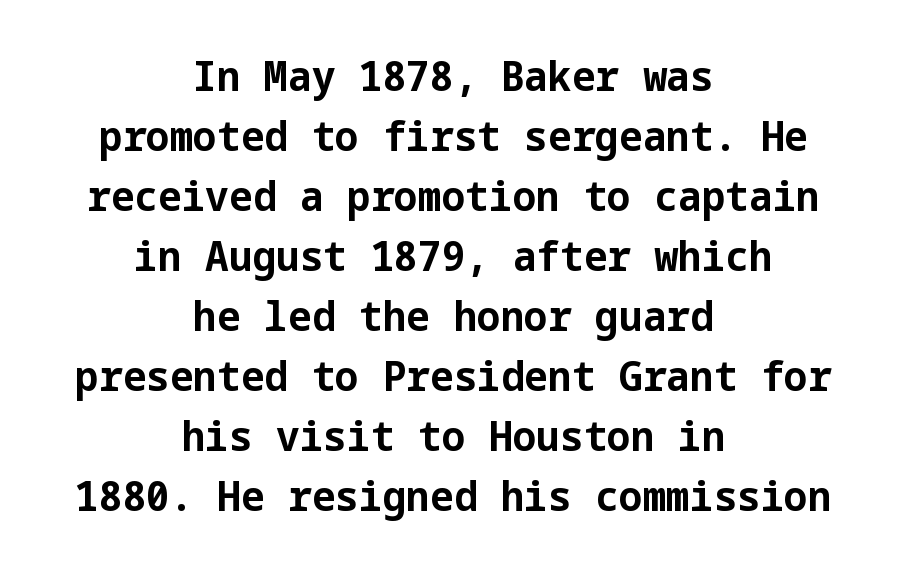
Q: Is the text bold? A: Yes.
Q: Is the text italic (slanted)? A: No, it is upright.
Q: Is the typeface a serif or a sans-serif typeface? A: Sans-serif.
Q: Is the text underlined? A: No.
Q: How is the paragraph aligned? A: Centered.
Q: Is the spacing between letters normal or unusually wide? A: Normal.
Q: Is the spacing between lines tight, normal or loose? A: Normal.
Q: Width (condensed, normal, or wide)? A: Normal.
Q: Stroke contrast? A: Low.
Q: x-height? A: Medium.
